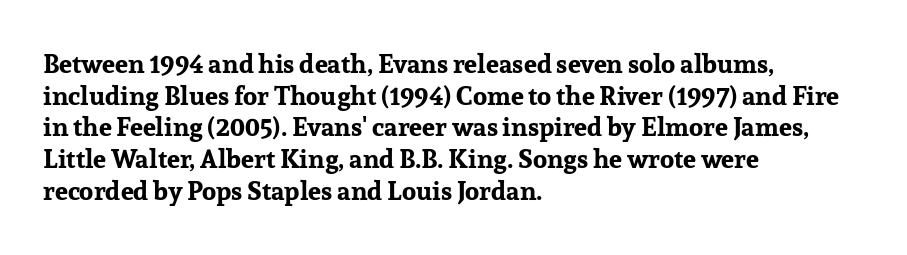
{"italic": "no", "bold": "yes", "underline": "no", "align": "left", "line_spacing_ratio": 1.22, "letter_spacing": "normal", "letter_spacing_em": 0.0, "glyph_px": 26}
